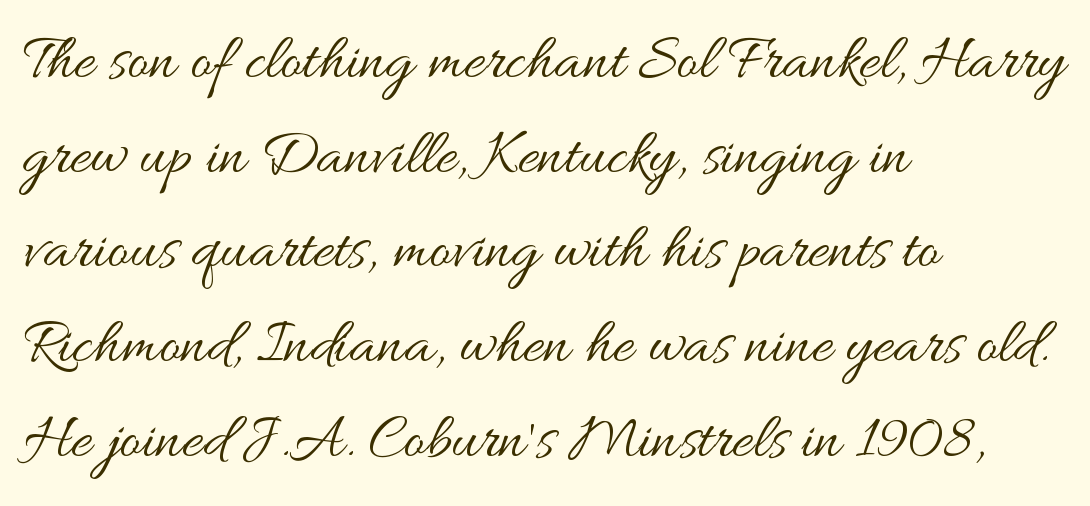
The image shows 64 px regular-weight, wide type; set left-aligned, normal line spacing (1.48x), normal letter spacing, not underlined; medium stroke contrast and a small x-height.
